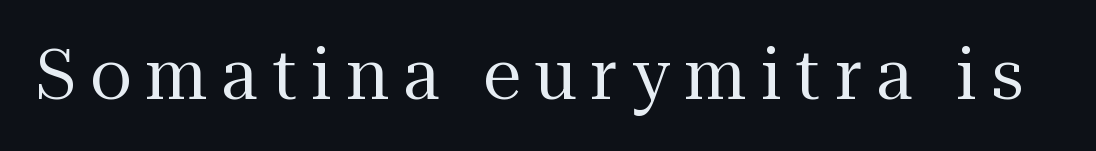
The image shows 69 px regular-weight serif type, upright; set unusually wide letter spacing (+0.2 em), not underlined; medium stroke contrast and a medium x-height.
